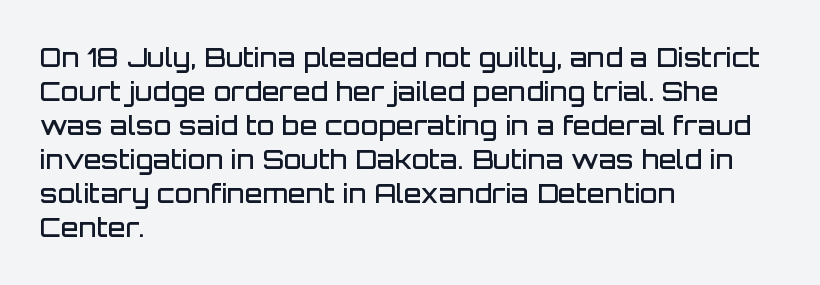
The image shows 26 px text type, upright; set left-aligned, normal line spacing (1.31x), normal letter spacing, not underlined.
